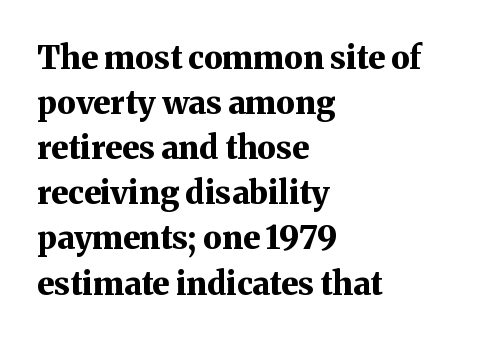
{"serif": "yes", "italic": "no", "bold": "yes", "weight": "bold", "width": "normal", "stroke_contrast": "medium", "x_height": "medium", "monospaced": "no", "underline": "no", "align": "left", "line_spacing": "normal", "line_spacing_ratio": 1.41, "letter_spacing": "normal", "letter_spacing_em": 0.0, "glyph_px": 32}
